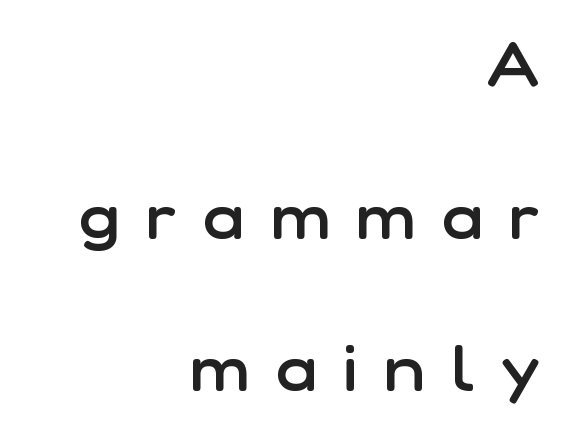
Q: Is the text bold? A: Semi-bold.
Q: Is the text italic (slanted)? A: No, it is upright.
Q: Is the typeface a serif or a sans-serif typeface? A: Sans-serif.
Q: Is the text underlined? A: No.
Q: How is the paragraph aligned? A: Right-aligned.
Q: Is the spacing between letters normal or unusually wide? A: Unusually wide.
Q: Is the spacing between lines tight, normal or loose? A: Loose.
Q: Width (condensed, normal, or wide)? A: Normal.
Q: Stroke contrast? A: Low.
Q: x-height? A: Medium.
Q: Monospaced? A: No.
